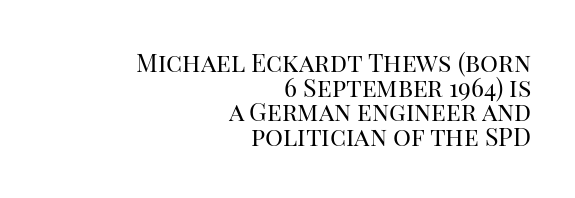
Q: Is the text bold? A: No.
Q: Is the text italic (slanted)? A: No, it is upright.
Q: Is the text underlined? A: No.
Q: How is the paragraph aligned? A: Right-aligned.
Q: Is the spacing between letters normal or unusually wide? A: Normal.
Q: Is the spacing between lines tight, normal or loose? A: Tight.
